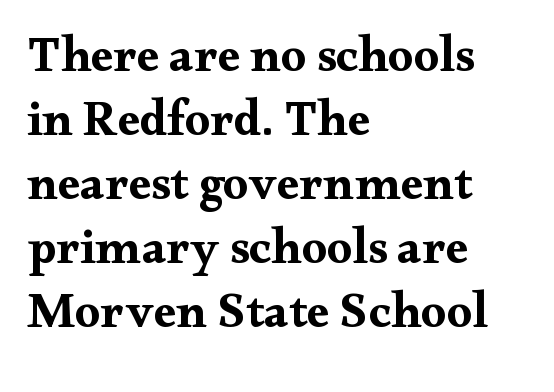
{"serif": "yes", "italic": "no", "bold": "yes", "weight": "bold", "width": "wide", "stroke_contrast": "medium", "x_height": "small", "monospaced": "no", "underline": "no", "align": "left", "line_spacing": "normal", "line_spacing_ratio": 1.28, "letter_spacing": "normal", "letter_spacing_em": 0.0, "glyph_px": 50}
